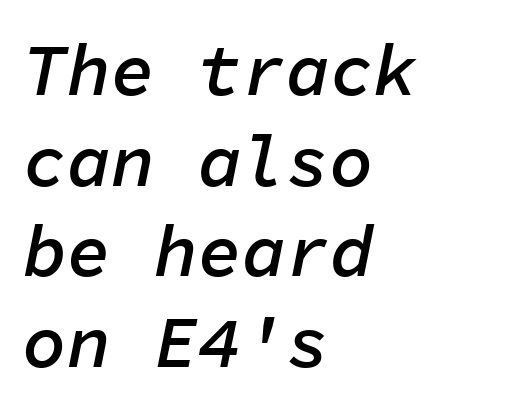
Q: Is the text bold? A: Semi-bold.
Q: Is the text italic (slanted)? A: Yes, it leans right by about 11 degrees.
Q: Is the text underlined? A: No.
Q: How is the paragraph aligned? A: Left-aligned.
Q: Is the spacing between letters normal or unusually wide? A: Normal.
Q: Width (condensed, normal, or wide)? A: Normal.
Q: Stroke contrast? A: Low.
Q: x-height? A: Medium.
Q: Monospaced? A: Yes.
